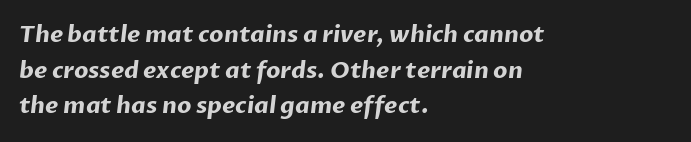
{"bold": "yes", "underline": "no", "align": "left", "line_spacing": "normal", "line_spacing_ratio": 1.55, "letter_spacing": "normal", "letter_spacing_em": 0.0, "glyph_px": 23}
